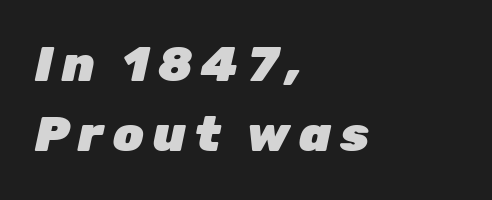
Compared with ordinary roman type, these characters are visibly tilted. Its strokes are broad and dark, the hallmark of bold type. Does the copy run flush right? No — it runs flush left. The rendering uses natural spacing where letterforms have individual widths. A typesetter would call this leading conventional body-copy spacing.
